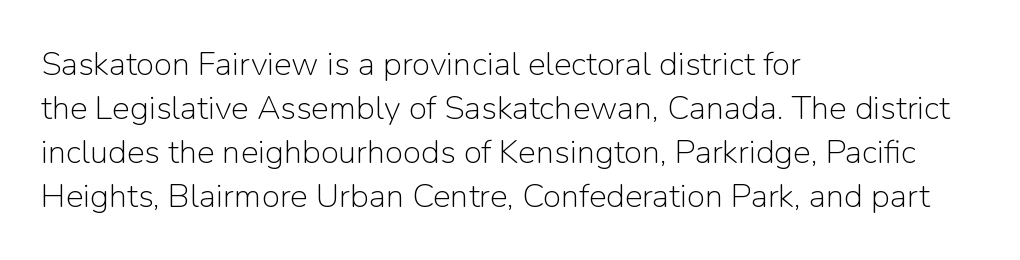
{"serif": "no", "italic": "no", "bold": "no", "weight": "light", "width": "normal", "stroke_contrast": "low", "x_height": "medium", "monospaced": "no", "underline": "no", "align": "left", "line_spacing": "normal", "line_spacing_ratio": 1.33, "letter_spacing": "normal", "letter_spacing_em": 0.0, "glyph_px": 33}
